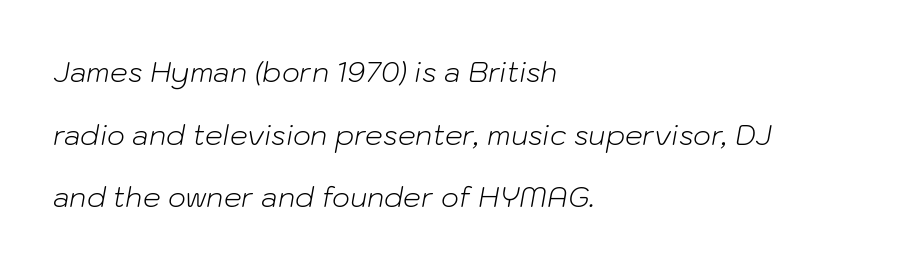
The weight tops out at a normal text grade. Decoration check: the copy has no underline. Quick note: italic. Caption: standard tracking, unaltered. Visually the block forms a straight wall on the left and a jagged coastline on the right.
